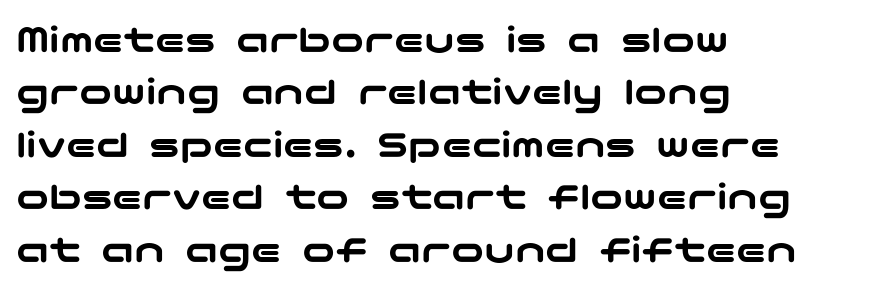
{"serif": "no", "italic": "no", "width": "wide", "stroke_contrast": "low", "x_height": "medium", "underline": "no", "align": "left", "line_spacing": "normal", "line_spacing_ratio": 1.28, "letter_spacing": "normal", "letter_spacing_em": 0.0, "glyph_px": 41}
